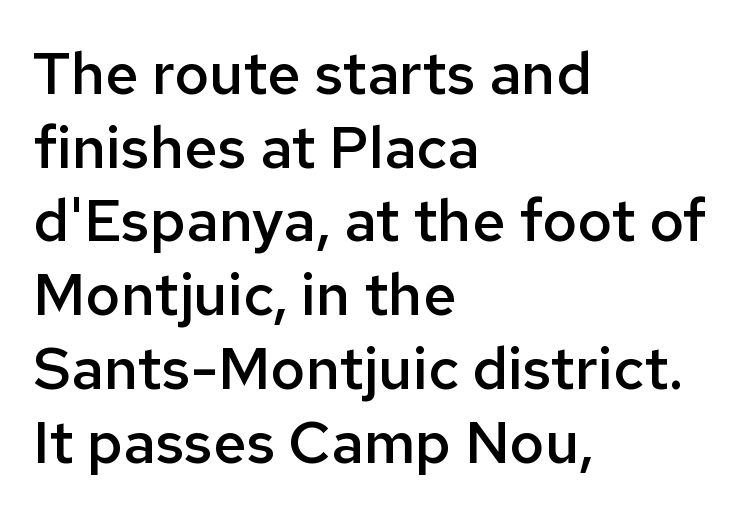
A bare baseline throughout the passage. This sample has the flowing, uneven cadence of proportional lettering. Note: no serifs on the glyphs. Students, note that the glyphs here touch the page at normal intervals. As a designer I'd log this as weight 600, semibold.
